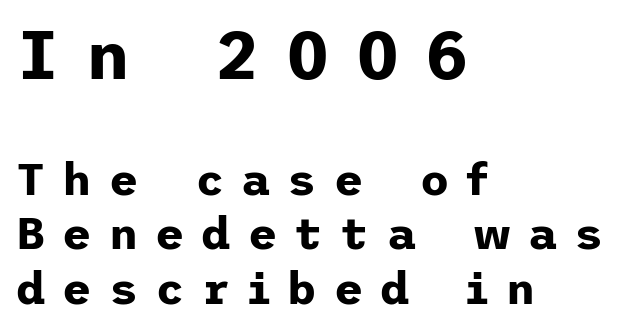
The image shows 68 px bold sans-serif type, upright; set left-aligned, line spacing 1.21x, unusually wide letter spacing (+0.38 em), not underlined; the first (top) block is 1.51x larger; low stroke contrast and a medium x-height.
